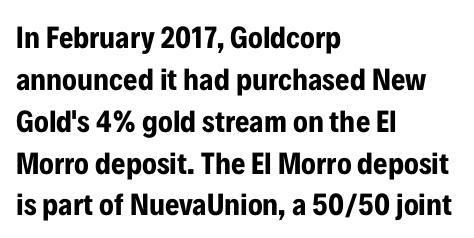
The image shows 31 px bold, condensed sans-serif type, upright; set left-aligned, normal line spacing (1.35x), normal letter spacing, not underlined; low stroke contrast and a medium x-height.
